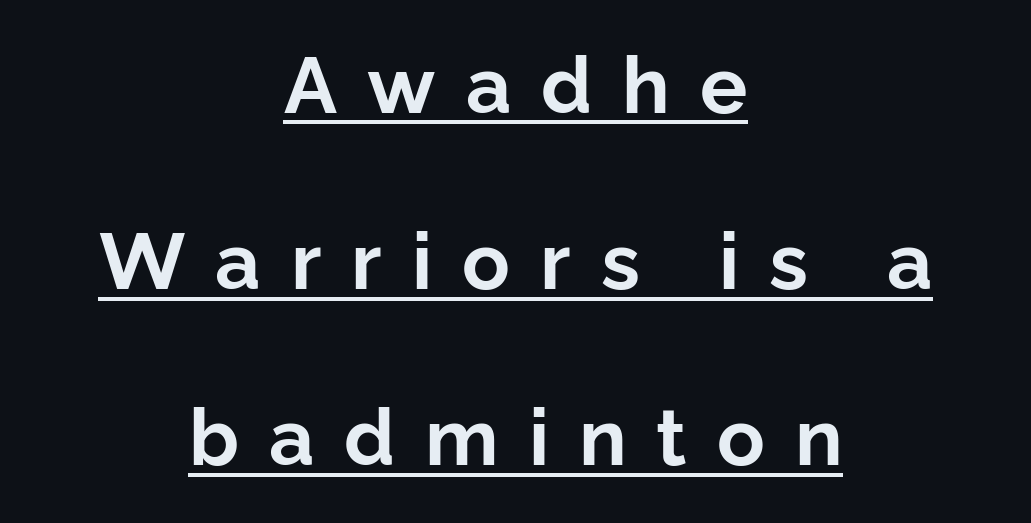
Q: Is the text bold? A: Yes.
Q: Is the text italic (slanted)? A: No, it is upright.
Q: Is the typeface a serif or a sans-serif typeface? A: Sans-serif.
Q: Is the text underlined? A: Yes.
Q: How is the paragraph aligned? A: Centered.
Q: Is the spacing between letters normal or unusually wide? A: Unusually wide.
Q: Is the spacing between lines tight, normal or loose? A: Loose.
Q: Width (condensed, normal, or wide)? A: Normal.
Q: Stroke contrast? A: Low.
Q: x-height? A: Medium.
Q: Monospaced? A: No.
